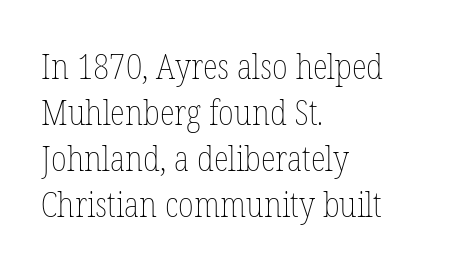
Decoration check: the copy has no underline. No letter is thick-stroked: the sample isn't bold. In CSS terms this would be text-align: left. Notice how the stems are strictly vertical — no italics here.
